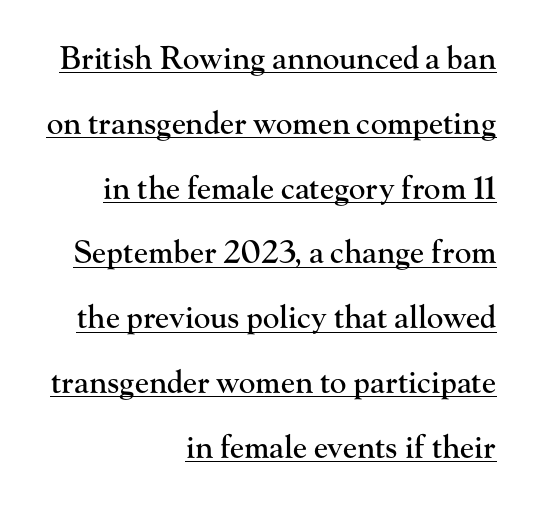
{"serif": "yes", "italic": "no", "width": "normal", "stroke_contrast": "high", "x_height": "small", "monospaced": "no", "underline": "yes", "align": "right", "line_spacing": "loose", "line_spacing_ratio": 2.09, "letter_spacing": "normal", "letter_spacing_em": 0.0, "glyph_px": 31}
